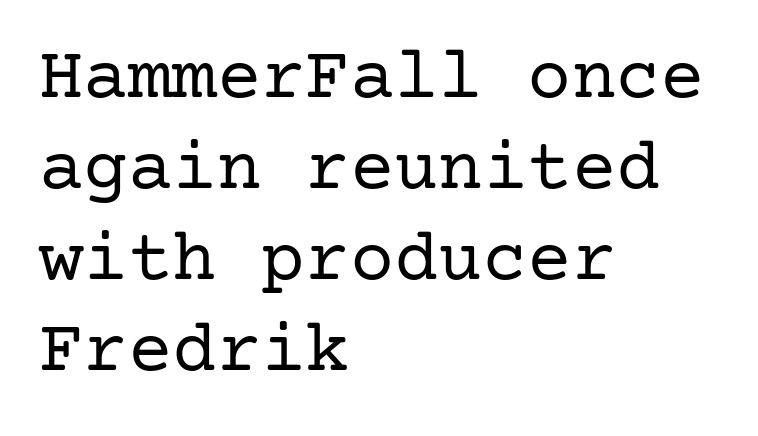
{"serif": "yes", "italic": "no", "bold": "no", "weight": "regular", "width": "normal", "stroke_contrast": "low", "x_height": "medium", "underline": "no", "align": "left", "line_spacing_ratio": 1.23, "letter_spacing": "normal", "letter_spacing_em": 0.0, "glyph_px": 74}
